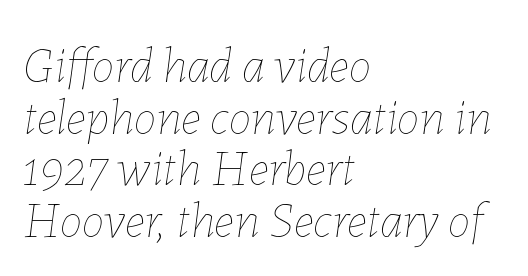
Q: Is the text bold? A: No.
Q: Is the text italic (slanted)? A: Yes, it leans right by about 7 degrees.
Q: Is the text underlined? A: No.
Q: How is the paragraph aligned? A: Left-aligned.
Q: Is the spacing between letters normal or unusually wide? A: Normal.
Q: Is the spacing between lines tight, normal or loose? A: Tight.
Q: Width (condensed, normal, or wide)? A: Normal.
Q: Stroke contrast? A: Low.
Q: x-height? A: Medium.
Q: Monospaced? A: No.
